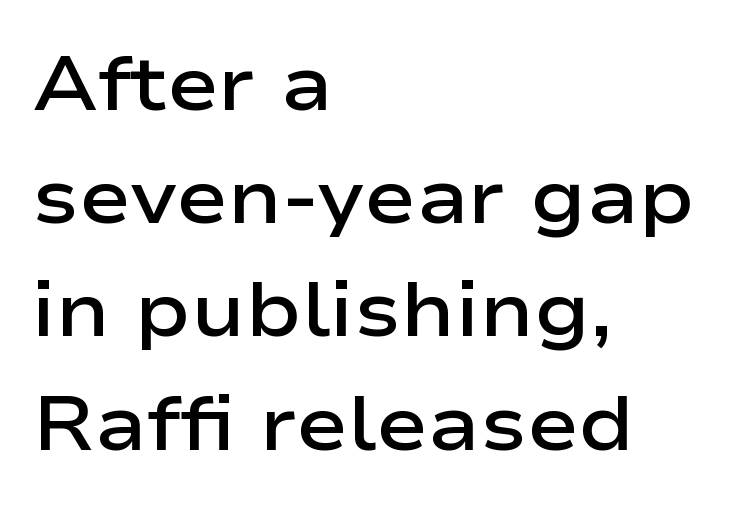
{"serif": "no", "italic": "no", "bold": "semi", "weight": "semibold", "width": "wide", "stroke_contrast": "low", "x_height": "medium", "monospaced": "no", "underline": "no", "align": "left", "line_spacing": "normal", "line_spacing_ratio": 1.47, "letter_spacing": "normal", "letter_spacing_em": 0.0, "glyph_px": 77}
